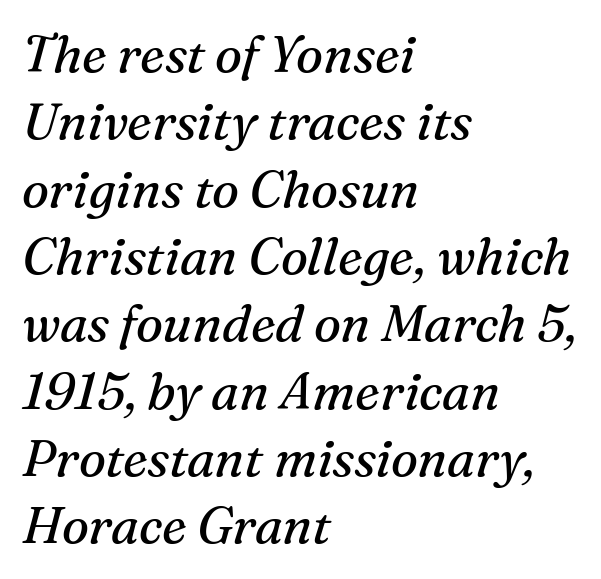
Tracking here is standard; glyphs follow each other at the usual distance. Clear beneath every line of the passage. Do the characters align in a grid? No, the font is proportional. Short and long lines alike share a common starting point at left. The passage shown stacks its lines at a standard gap. Is the type heavy? It reads as light-to-regular instead.
